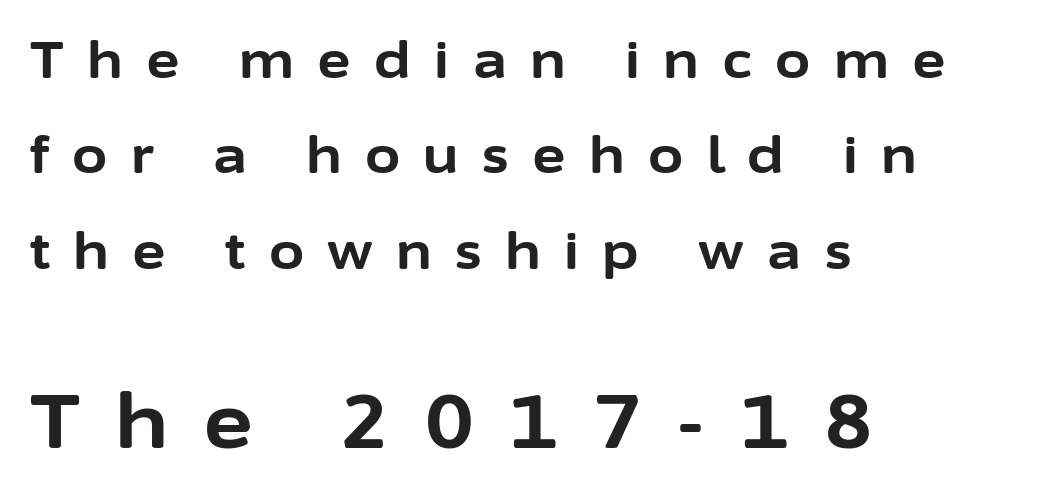
This sample is left-justified, so line endings fall wherever the words run out. Has an underline been added? It has not. Proportional: the letters do not fall into vertical columns. Typesetter's note: full bold, strokes at maximum text heaviness.
